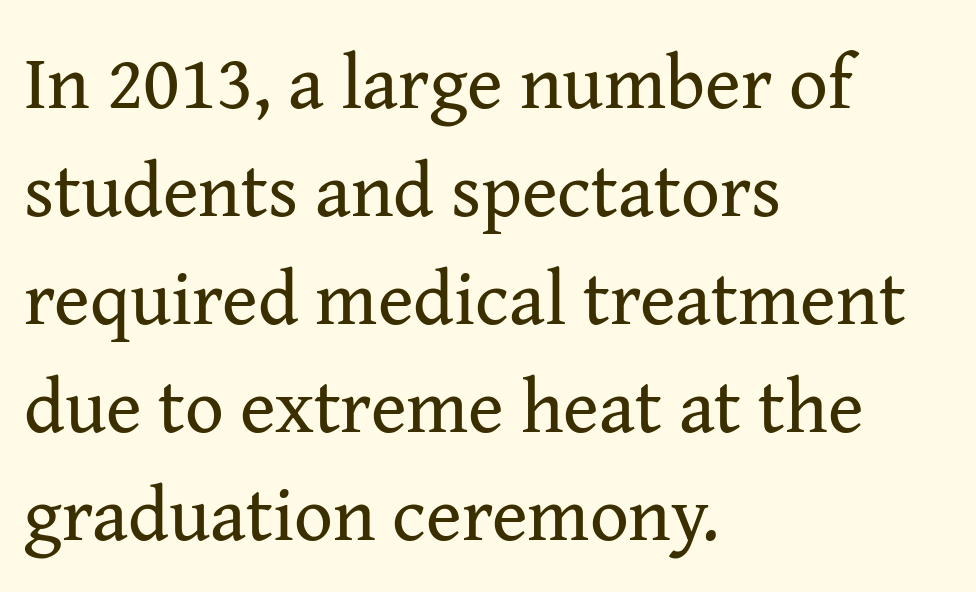
{"serif": "yes", "italic": "no", "bold": "no", "weight": "regular", "width": "normal", "stroke_contrast": "medium", "x_height": "medium", "monospaced": "no", "underline": "no", "align": "left", "line_spacing": "normal", "line_spacing_ratio": 1.42, "letter_spacing": "normal", "letter_spacing_em": 0.0, "glyph_px": 76}
